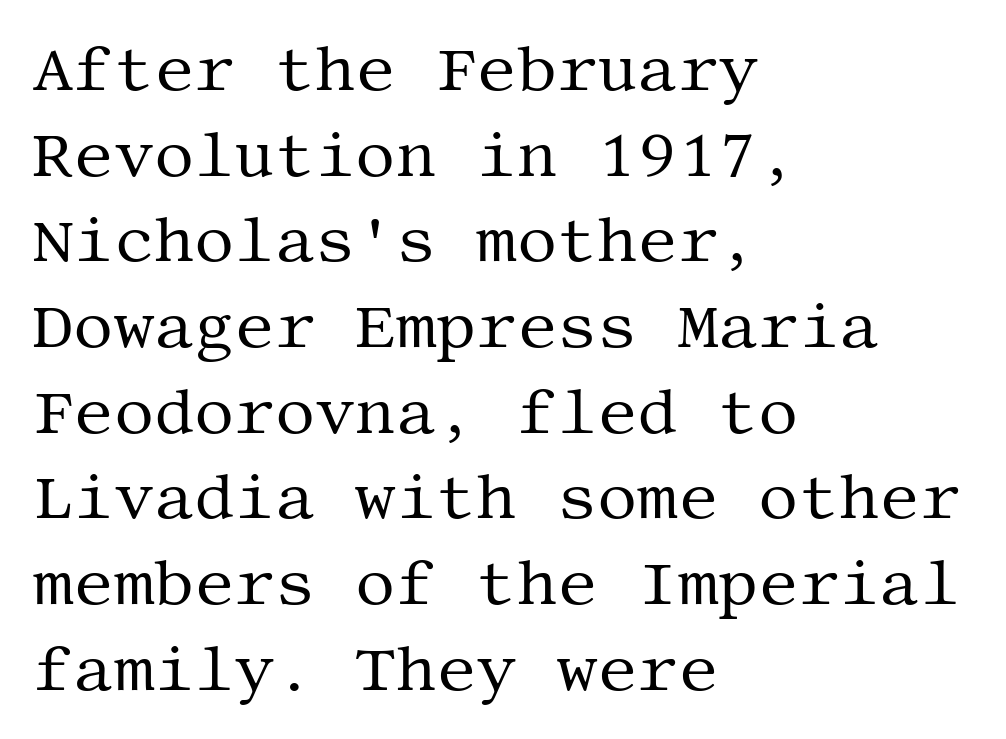
{"serif": "yes", "italic": "no", "bold": "no", "weight": "regular", "width": "normal", "stroke_contrast": "medium", "x_height": "large", "underline": "no", "align": "left", "line_spacing": "normal", "line_spacing_ratio": 1.36, "letter_spacing": "normal", "letter_spacing_em": 0.0, "glyph_px": 63}
